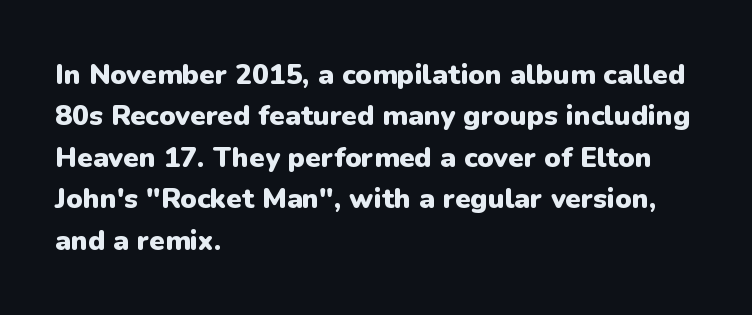
{"serif": "no", "italic": "no", "bold": "yes", "weight": "heavy", "width": "normal", "stroke_contrast": "low", "x_height": "medium", "monospaced": "no", "underline": "no", "align": "left", "line_spacing": "normal", "line_spacing_ratio": 1.48, "letter_spacing": "normal", "letter_spacing_em": 0.0, "glyph_px": 28}
